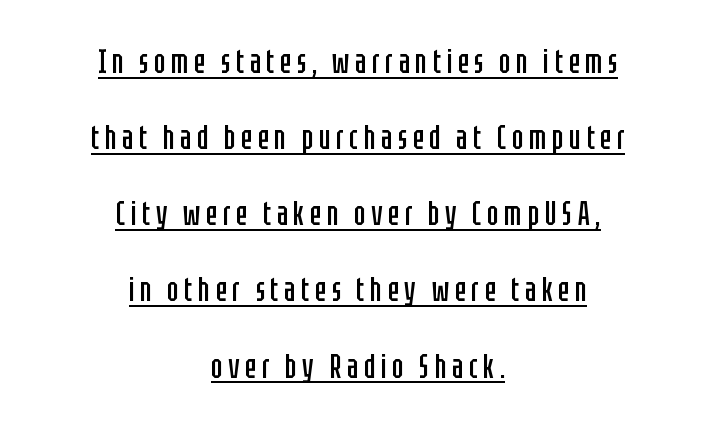
{"serif": "no", "italic": "no", "bold": "no", "weight": "regular", "width": "condensed", "stroke_contrast": "low", "x_height": "large", "monospaced": "no", "underline": "yes", "align": "center", "line_spacing": "loose", "line_spacing_ratio": 2.24, "glyph_px": 34}
